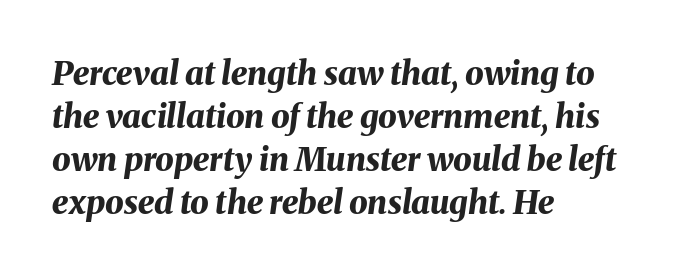
The face used here has the dense, thick strokes of a bold. Do the characters align in a grid? No, the font is proportional. The face used here has a pronounced slope to its letters. Letters rest on an invisible, unmarked baseline. Reading down the column, the eye jumps a familiar distance to each next line. The compositor pushed each line to the left boundary.
